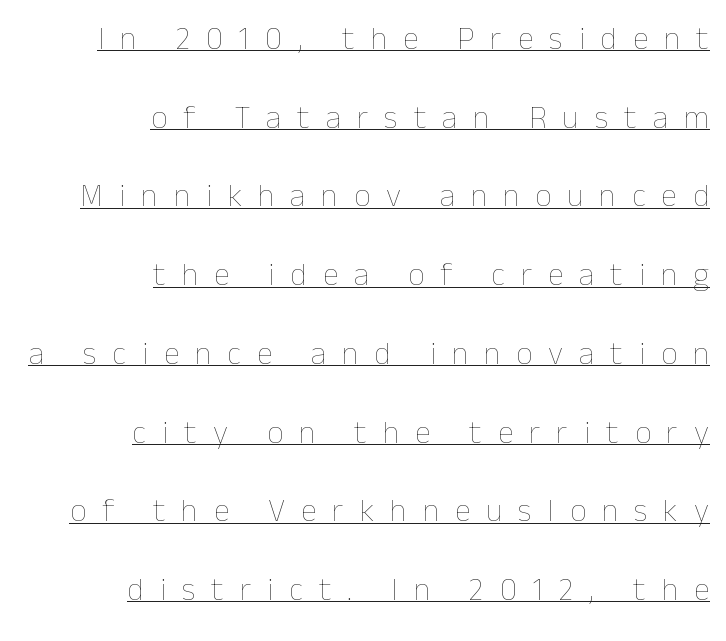
Vertically, the passage feels expansive, rows floating well apart. Stem width sits at or under what a default text font uses. Every character sits straight up, as roman type does. The sample's only ornament is a line tracing under the words. The letters advance in unequal steps, a hallmark of proportional type. Casual observation: everything's shoved over to the right.
